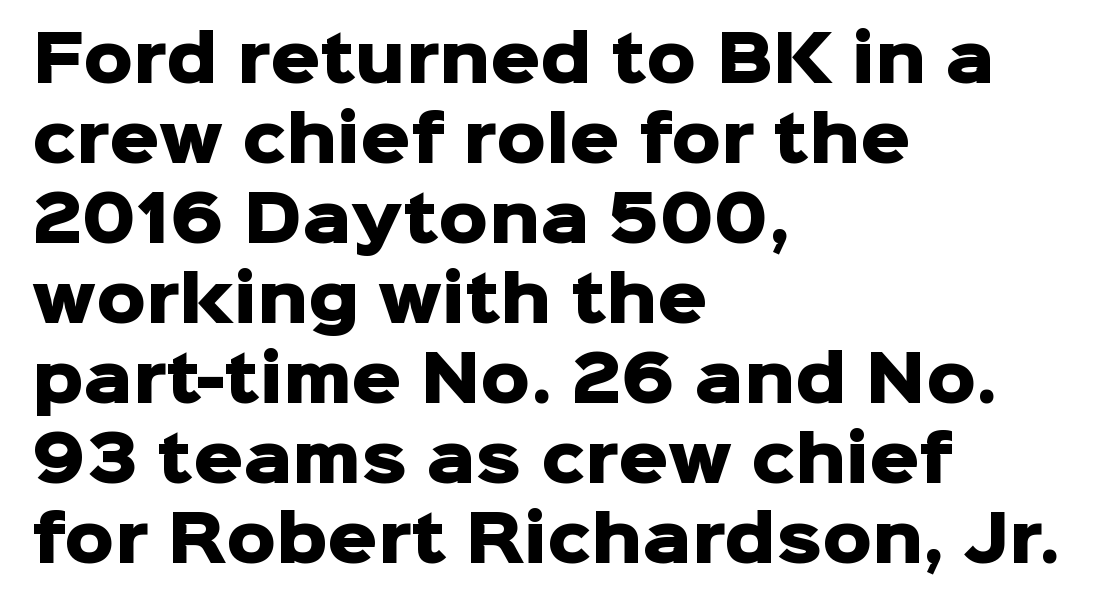
The image shows 62 px heavy sans-serif type, upright; set left-aligned, normal line spacing (1.29x), normal letter spacing, not underlined; low stroke contrast and a medium x-height.
